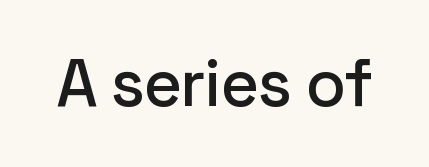
Q: Is the text italic (slanted)? A: No, it is upright.
Q: Is the typeface a serif or a sans-serif typeface? A: Sans-serif.
Q: Is the text underlined? A: No.
Q: Is the spacing between letters normal or unusually wide? A: Normal.
Q: Width (condensed, normal, or wide)? A: Normal.
Q: Stroke contrast? A: Low.
Q: x-height? A: Medium.
Q: Monospaced? A: No.
